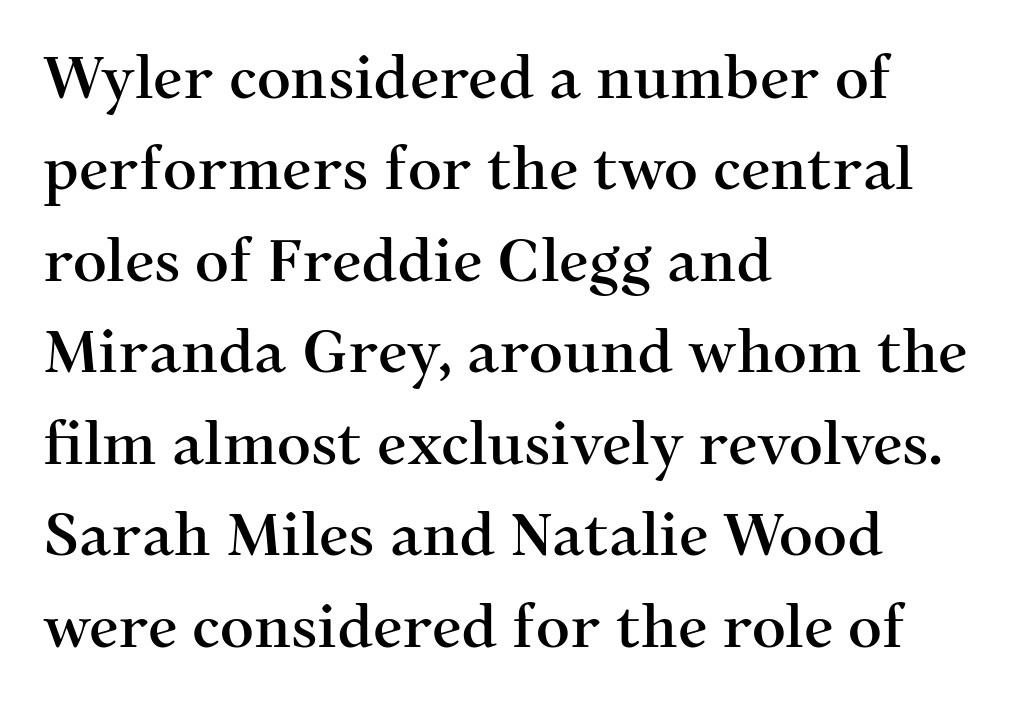
Q: Is the text italic (slanted)? A: No, it is upright.
Q: Is the typeface a serif or a sans-serif typeface? A: Serif.
Q: Is the text underlined? A: No.
Q: How is the paragraph aligned? A: Left-aligned.
Q: Is the spacing between letters normal or unusually wide? A: Normal.
Q: Is the spacing between lines tight, normal or loose? A: Normal.
Q: Width (condensed, normal, or wide)? A: Normal.
Q: Stroke contrast? A: Medium.
Q: x-height? A: Medium.
Q: Monospaced? A: No.
